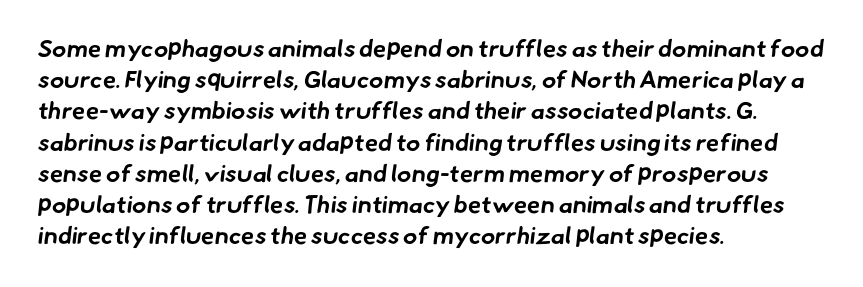
The baseline area is clear. The typesetter chose a ragged-right arrangement here. The leading is moderate, giving the passage an even texture. What weight is shown? A full bold with thick strokes. Letter spacing: default.
